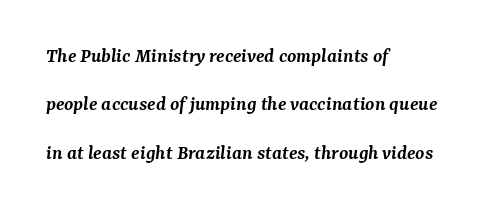
Words appear dense and cohesive because spacing is normal. Heft: intermediate — a semibold. You can tell it's italic because the verticals aren't actually vertical. What's the leading like? Stretched, with rows far apart.
